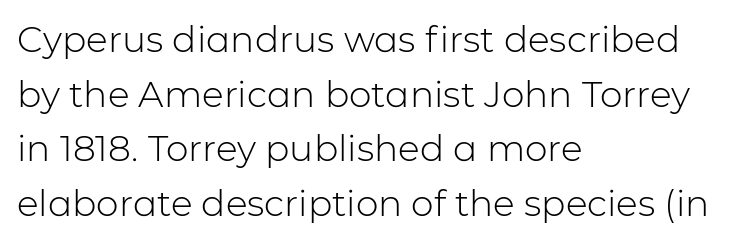
{"serif": "no", "italic": "no", "bold": "no", "weight": "light", "width": "normal", "stroke_contrast": "low", "x_height": "medium", "monospaced": "no", "underline": "no", "align": "left", "line_spacing": "normal", "line_spacing_ratio": 1.52, "letter_spacing": "normal", "letter_spacing_em": 0.0, "glyph_px": 36}
